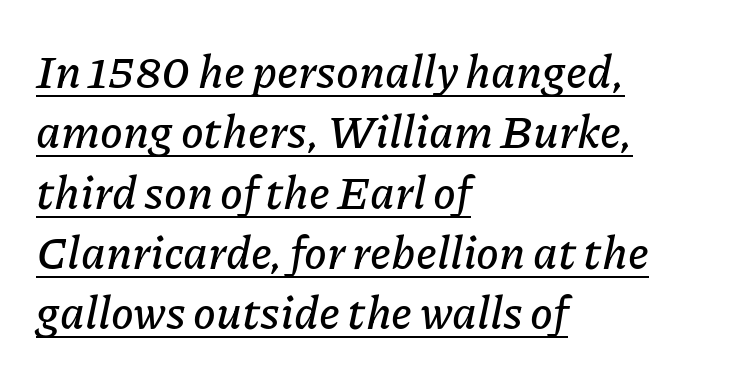
{"italic": "yes", "lean": "right", "slant_degrees": 11, "width": "normal", "stroke_contrast": "low", "x_height": "medium", "monospaced": "no", "underline": "yes", "align": "left", "line_spacing": "normal", "line_spacing_ratio": 1.31, "letter_spacing": "normal", "letter_spacing_em": 0.0, "glyph_px": 46}
